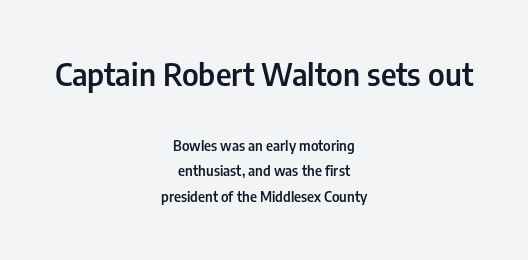
The image shows 31 px semibold, condensed sans-serif type, upright; set centered, line spacing 1.83x, normal letter spacing, not underlined; the first (top) block is 2.21x larger; low stroke contrast and a medium x-height.
